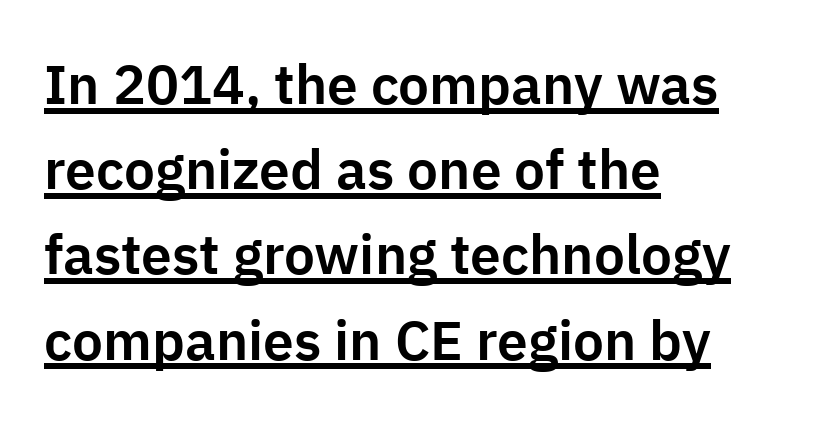
Q: Is the text italic (slanted)? A: No, it is upright.
Q: Is the typeface a serif or a sans-serif typeface? A: Sans-serif.
Q: Is the text underlined? A: Yes.
Q: How is the paragraph aligned? A: Left-aligned.
Q: Is the spacing between letters normal or unusually wide? A: Normal.
Q: Is the spacing between lines tight, normal or loose? A: Normal.
Q: Width (condensed, normal, or wide)? A: Normal.
Q: Stroke contrast? A: Low.
Q: x-height? A: Medium.
Q: Monospaced? A: No.
